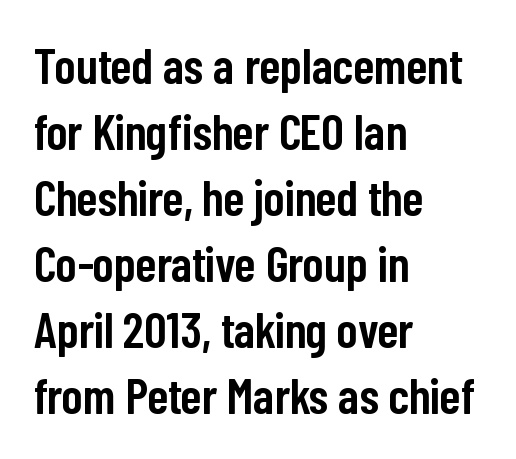
Q: Is the text bold? A: Semi-bold.
Q: Is the text italic (slanted)? A: No, it is upright.
Q: Is the typeface a serif or a sans-serif typeface? A: Sans-serif.
Q: Is the text underlined? A: No.
Q: How is the paragraph aligned? A: Left-aligned.
Q: Is the spacing between letters normal or unusually wide? A: Normal.
Q: Is the spacing between lines tight, normal or loose? A: Normal.
Q: Width (condensed, normal, or wide)? A: Condensed.
Q: Stroke contrast? A: Low.
Q: x-height? A: Medium.
Q: Monospaced? A: No.
